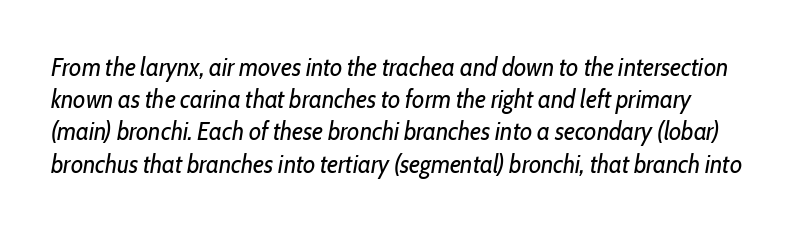
The image shows 25 px text type, italic (leaning right); set normal line spacing (1.29x), normal letter spacing, not underlined.
